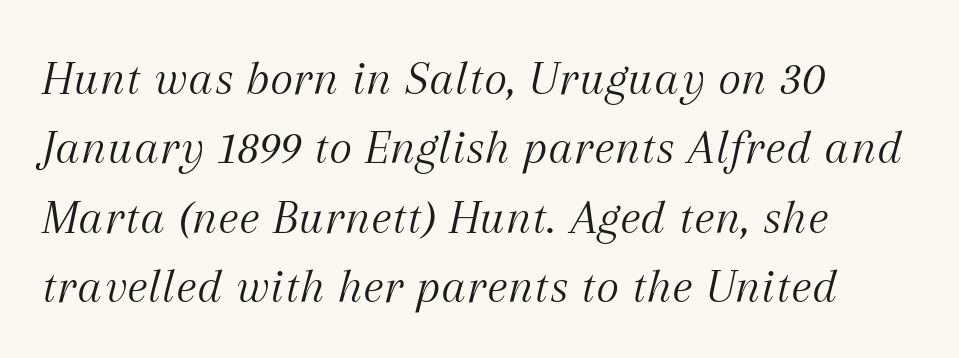
The passage shown is typed in a proportional face where columns would drift. Summary of weight: not heavy and not bold. Which margin do the lines hug? The left one — the right edge is uneven. The tracking reads as untouched default to a designer's eye.
